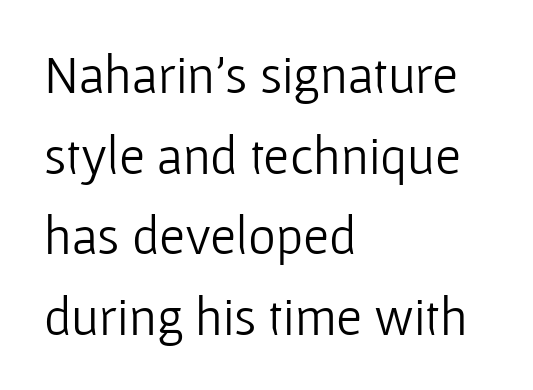
Q: Is the text bold? A: No.
Q: Is the text italic (slanted)? A: No, it is upright.
Q: Is the typeface a serif or a sans-serif typeface? A: Sans-serif.
Q: Is the text underlined? A: No.
Q: How is the paragraph aligned? A: Left-aligned.
Q: Is the spacing between letters normal or unusually wide? A: Normal.
Q: Is the spacing between lines tight, normal or loose? A: Normal.
Q: Width (condensed, normal, or wide)? A: Normal.
Q: Stroke contrast? A: Low.
Q: x-height? A: Medium.
Q: Monospaced? A: No.
